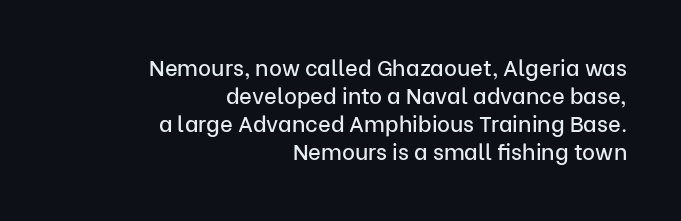
The image shows 22 px text type, upright; set right-aligned, normal line spacing (1.28x), normal letter spacing, not underlined.
